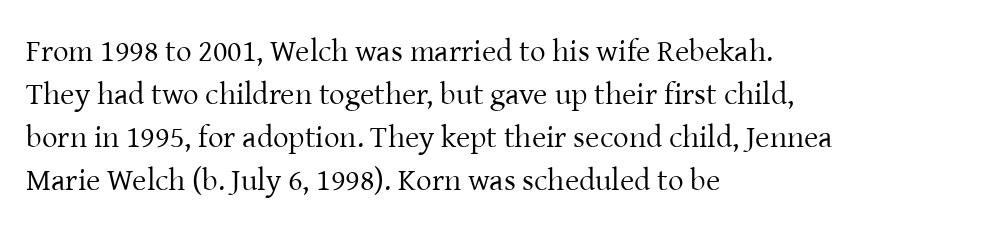
{"serif": "yes", "italic": "no", "bold": "no", "weight": "regular", "width": "normal", "stroke_contrast": "low", "x_height": "medium", "monospaced": "no", "underline": "no", "align": "left", "line_spacing": "normal", "line_spacing_ratio": 1.39, "letter_spacing": "normal", "letter_spacing_em": 0.0, "glyph_px": 31}
